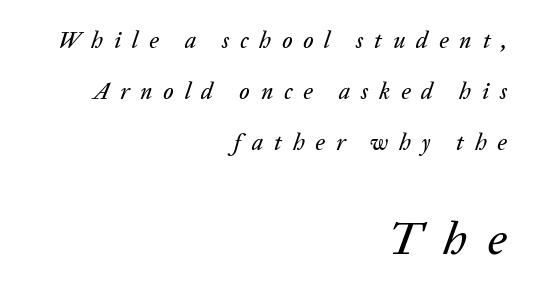
The strip under each line holds only bare page. Right-aligned paragraph, ragged on the left. The designer gave the closing block more size than the opening block. The lettering tilts uniformly, giving the passage an italic look. The passage shown has open, widely tracked lettering throughout. Vertically, the passage feels expansive, rows floating well apart.
